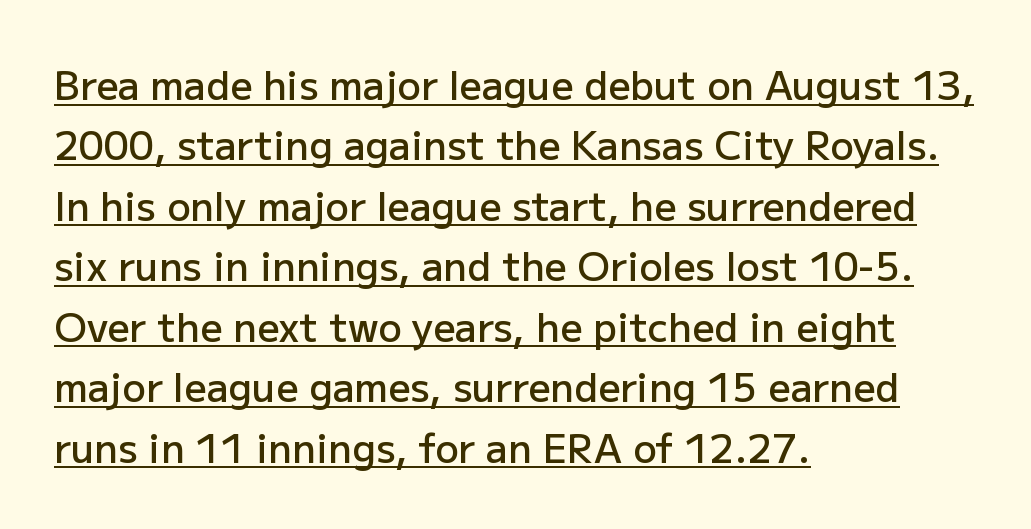
Q: Is the text bold? A: Semi-bold.
Q: Is the text italic (slanted)? A: No, it is upright.
Q: Is the typeface a serif or a sans-serif typeface? A: Sans-serif.
Q: Is the text underlined? A: Yes.
Q: How is the paragraph aligned? A: Left-aligned.
Q: Is the spacing between letters normal or unusually wide? A: Normal.
Q: Is the spacing between lines tight, normal or loose? A: Normal.
Q: Width (condensed, normal, or wide)? A: Normal.
Q: Stroke contrast? A: Low.
Q: x-height? A: Medium.
Q: Monospaced? A: No.
